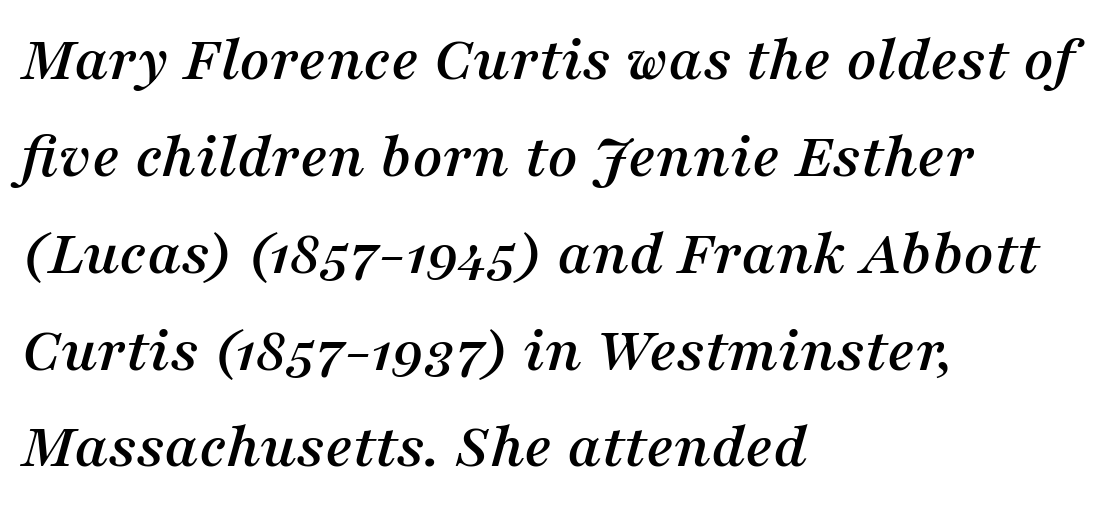
Q: Is the text italic (slanted)? A: Yes, it leans right by about 16 degrees.
Q: Is the typeface a serif or a sans-serif typeface? A: Serif.
Q: Is the text underlined? A: No.
Q: How is the paragraph aligned? A: Left-aligned.
Q: Is the spacing between letters normal or unusually wide? A: Normal.
Q: Is the spacing between lines tight, normal or loose? A: Normal.
Q: Width (condensed, normal, or wide)? A: Normal.
Q: Stroke contrast? A: Medium.
Q: x-height? A: Medium.
Q: Monospaced? A: No.
